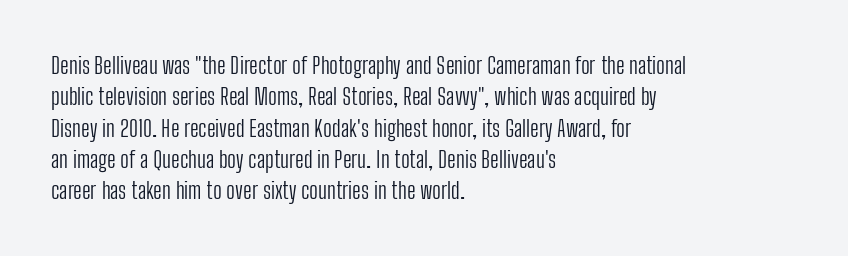
Q: Is the text bold? A: No.
Q: Is the text italic (slanted)? A: No, it is upright.
Q: Is the text underlined? A: No.
Q: How is the paragraph aligned? A: Left-aligned.
Q: Is the spacing between letters normal or unusually wide? A: Normal.
Q: Is the spacing between lines tight, normal or loose? A: Normal.
